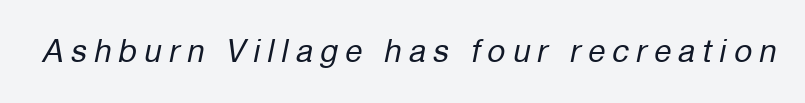
{"italic": "yes", "lean": "right", "slant_degrees": 12, "bold": "no", "weight": "regular", "width": "normal", "stroke_contrast": "low", "x_height": "medium", "monospaced": "no", "underline": "no", "letter_spacing": "wide", "letter_spacing_em": 0.24, "glyph_px": 31}
